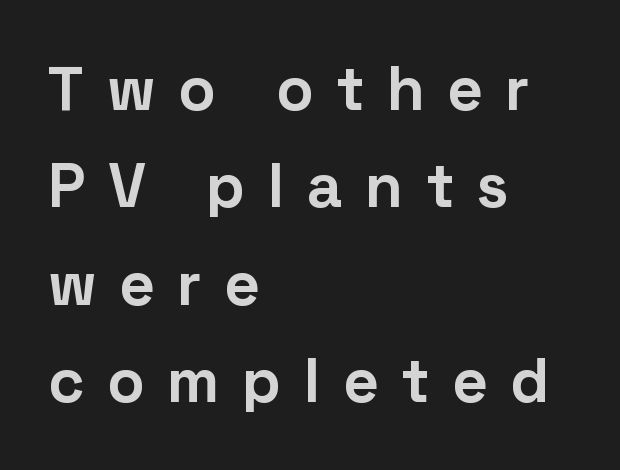
Quick note: underline off. The rendering inserts visible extra space after every character. The rows are spaced the way most documents space them. This sample uses an upright cut, with every glyph sitting square on the baseline.
